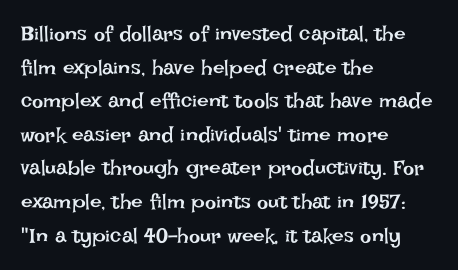
The font's upright variant was chosen for this text. Does the leading feel generous? No, just average. Letters rest on an invisible, unmarked baseline. Heft: none added — not bold. Typeset ragged right — the left edge is the straight one.
